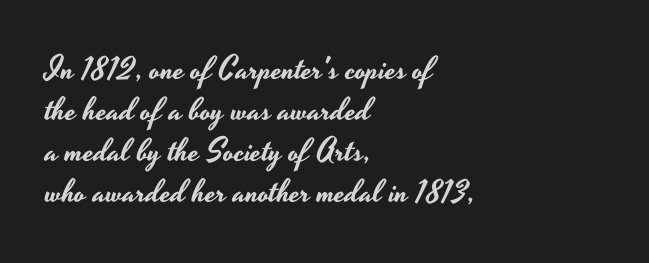
{"serif": "no", "width": "wide", "stroke_contrast": "low", "x_height": "small", "monospaced": "no", "underline": "no", "align": "left", "line_spacing": "normal", "line_spacing_ratio": 1.28, "letter_spacing": "normal", "letter_spacing_em": 0.0, "glyph_px": 32}
